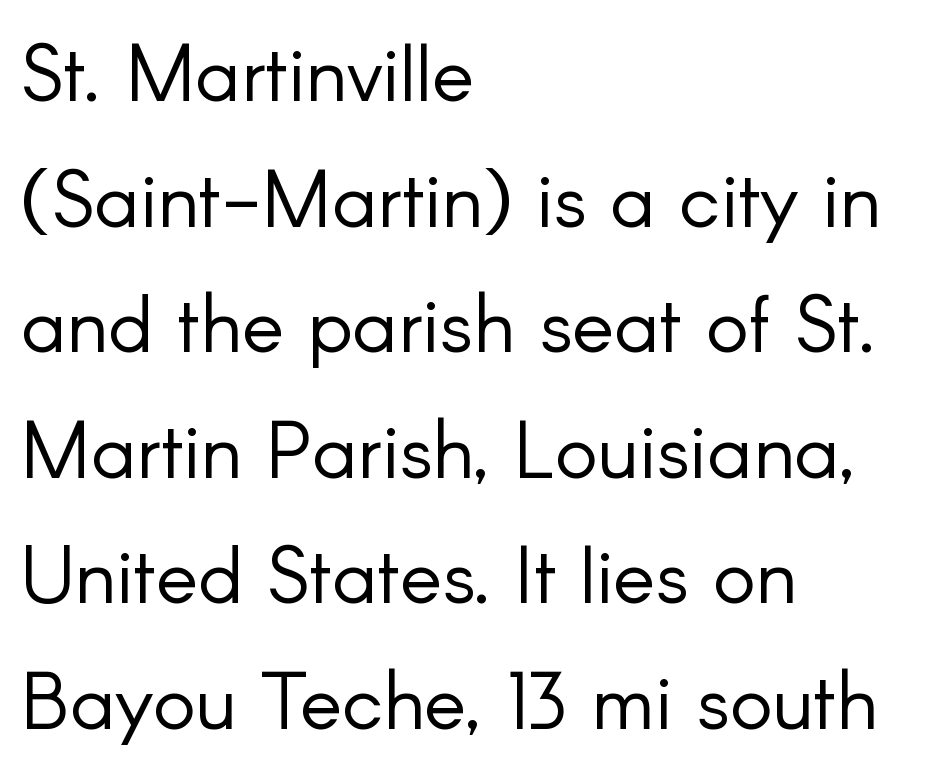
Q: Is the text bold? A: No.
Q: Is the text italic (slanted)? A: No, it is upright.
Q: Is the typeface a serif or a sans-serif typeface? A: Sans-serif.
Q: Is the text underlined? A: No.
Q: How is the paragraph aligned? A: Left-aligned.
Q: Is the spacing between letters normal or unusually wide? A: Normal.
Q: Is the spacing between lines tight, normal or loose? A: Normal.
Q: Width (condensed, normal, or wide)? A: Normal.
Q: Stroke contrast? A: Low.
Q: x-height? A: Small.
Q: Monospaced? A: No.
